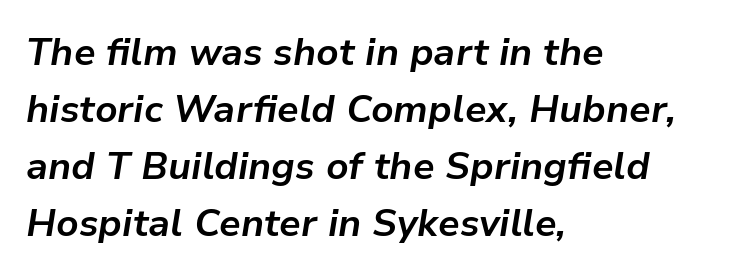
This rendering features lettering with no underline. Notice how thick the strokes are: this is what a full bold looks like. Rows of type keep a routine distance in the vertical direction. The typography opts for an oblique posture over an upright one. The line texture is even and compact thanks to regular tracking. This sample is left-justified, so line endings fall wherever the words run out.
